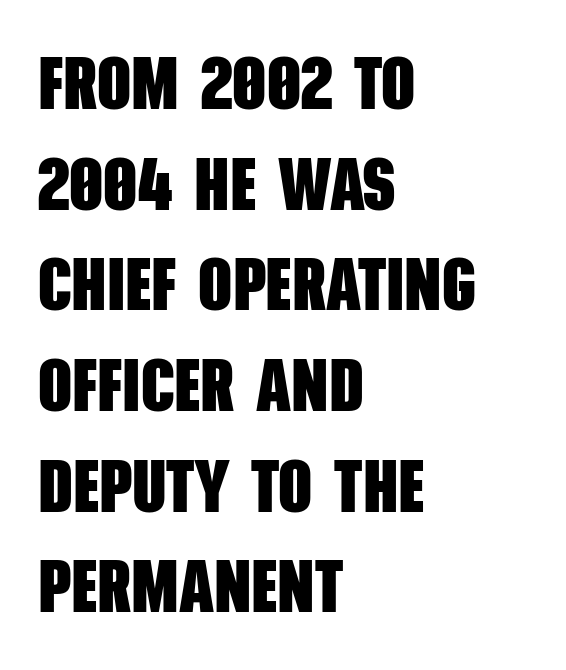
Q: Is the text bold? A: Yes.
Q: Is the typeface a serif or a sans-serif typeface? A: Sans-serif.
Q: Is the text underlined? A: No.
Q: How is the paragraph aligned? A: Left-aligned.
Q: Is the spacing between letters normal or unusually wide? A: Normal.
Q: Is the spacing between lines tight, normal or loose? A: Normal.
Q: Width (condensed, normal, or wide)? A: Condensed.
Q: Stroke contrast? A: Low.
Q: x-height? A: Large.
Q: Monospaced? A: No.
